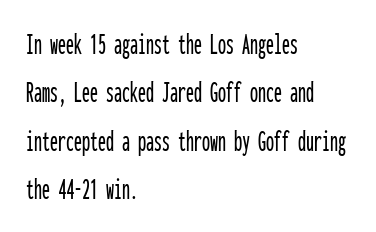
The image shows 32 px condensed sans-serif type, upright, monospaced; set left-aligned, normal line spacing (1.51x), normal letter spacing, not underlined; low stroke contrast and a medium x-height.
